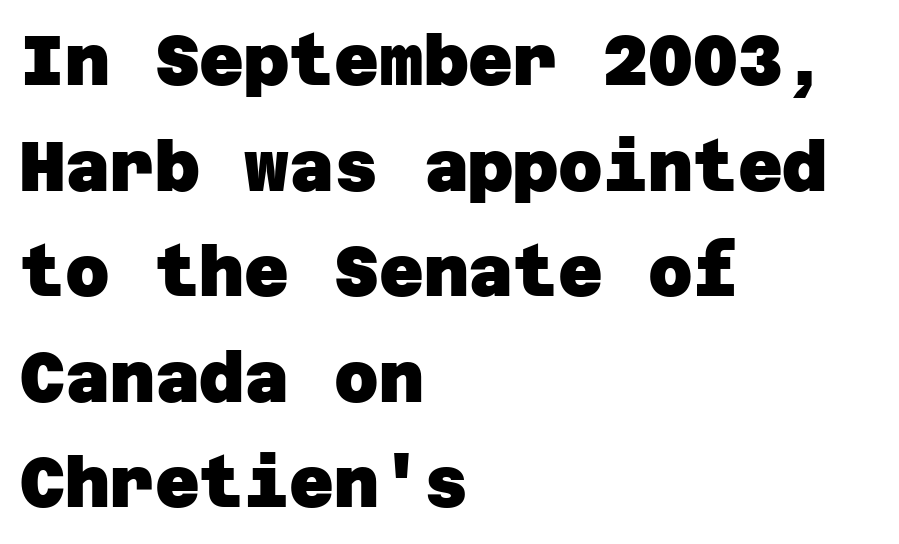
Q: Is the text bold? A: Yes.
Q: Is the typeface a serif or a sans-serif typeface? A: Sans-serif.
Q: Is the text underlined? A: No.
Q: How is the paragraph aligned? A: Left-aligned.
Q: Is the spacing between letters normal or unusually wide? A: Normal.
Q: Is the spacing between lines tight, normal or loose? A: Normal.
Q: Width (condensed, normal, or wide)? A: Normal.
Q: Stroke contrast? A: Low.
Q: x-height? A: Large.
